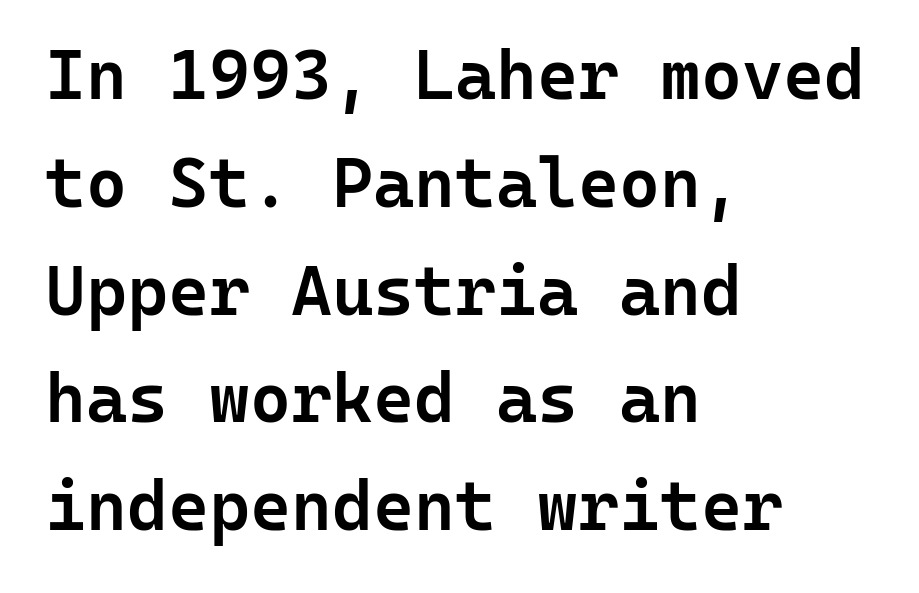
Q: Is the text bold? A: Semi-bold.
Q: Is the text italic (slanted)? A: No, it is upright.
Q: Is the typeface a serif or a sans-serif typeface? A: Sans-serif.
Q: Is the text underlined? A: No.
Q: How is the paragraph aligned? A: Left-aligned.
Q: Is the spacing between letters normal or unusually wide? A: Normal.
Q: Is the spacing between lines tight, normal or loose? A: Normal.
Q: Width (condensed, normal, or wide)? A: Normal.
Q: Stroke contrast? A: Low.
Q: x-height? A: Medium.
Q: Monospaced? A: Yes.
